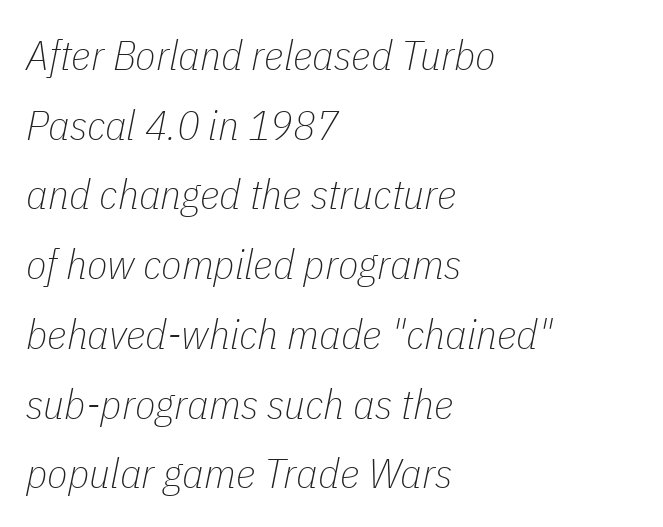
Only glyphs here, with clear space below each row. The rendering applies a slant to the glyphs. Think of a printed novel: that variable character pitch is what you see here. Whoever set this chose a conventional vertical rhythm. Compared with a centered layout, this one pins lines to the left instead.
